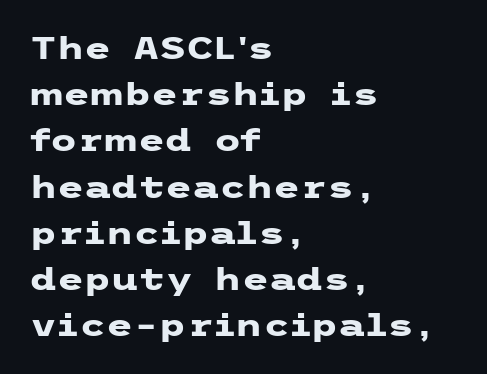
The image shows 31 px heavy, wide sans-serif type, upright; set left-aligned, normal line spacing (1.49x), normal letter spacing, not underlined; low stroke contrast and a medium x-height.
